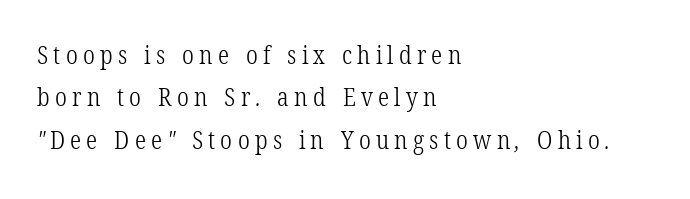
{"bold": "no", "underline": "no", "align": "left", "line_spacing": "normal", "line_spacing_ratio": 1.7, "letter_spacing": "wide", "letter_spacing_em": 0.21, "glyph_px": 25}
